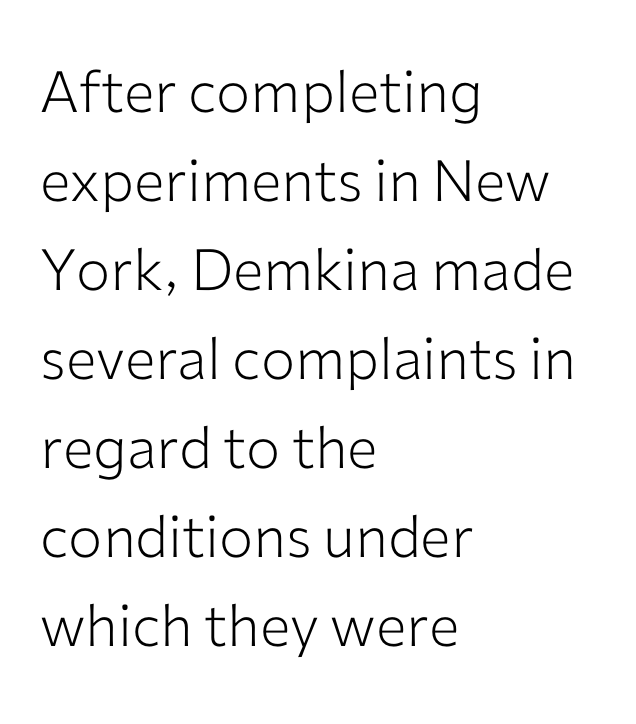
The image shows 57 px light sans-serif type, upright; set left-aligned, normal line spacing (1.56x), normal letter spacing, not underlined; low stroke contrast and a medium x-height.
